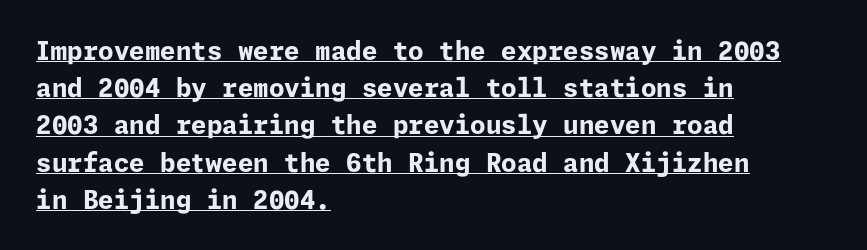
The image shows 25 px bold type, upright; set left-aligned, normal line spacing (1.49x), normal letter spacing, underlined.
